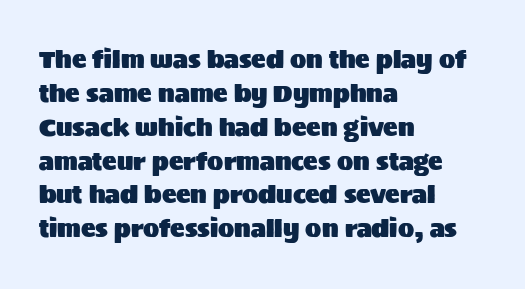
The image shows 24 px text type, upright; set left-aligned, normal line spacing (1.41x), normal letter spacing, not underlined.
